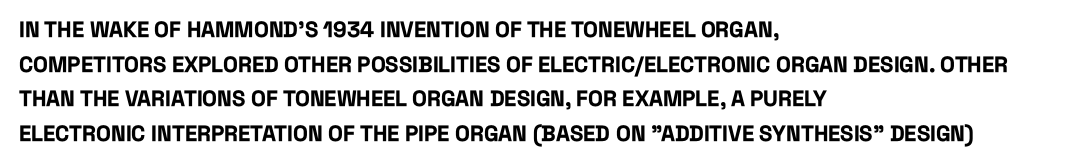
Q: Is the text bold? A: Yes.
Q: Is the text italic (slanted)? A: No, it is upright.
Q: Is the text underlined? A: No.
Q: How is the paragraph aligned? A: Left-aligned.
Q: Is the spacing between letters normal or unusually wide? A: Normal.
Q: Is the spacing between lines tight, normal or loose? A: Normal.
